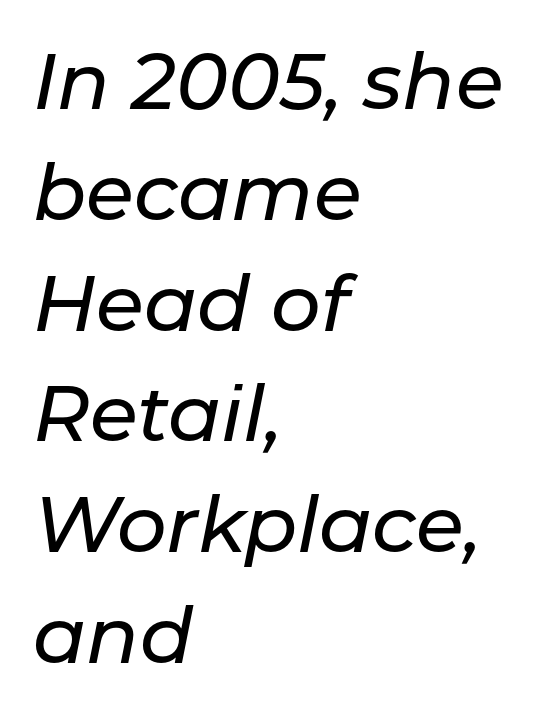
Tall strokes in this sample are angled rather than plumb. Vertically, the passage feels balanced, rows spaced as you'd expect. Compared with a centered layout, this one pins lines to the left instead. The face used here is proportionally spaced, like ordinary book or web type. The strip under each line holds only bare page. Here the glyphs are tracked normally, forming tight word shapes.
